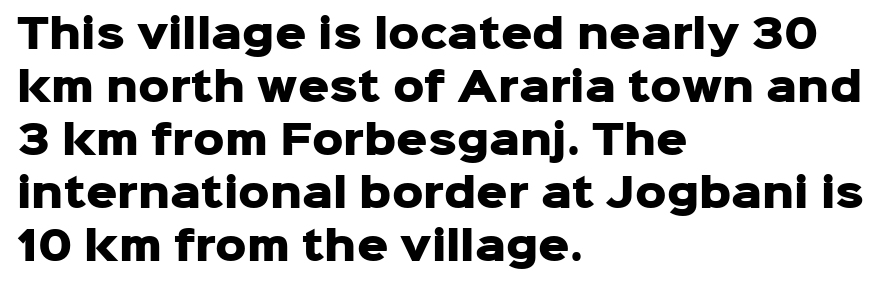
The image shows 39 px heavy sans-serif type, upright; set left-aligned, normal line spacing (1.36x), normal letter spacing, not underlined; low stroke contrast and a medium x-height.
